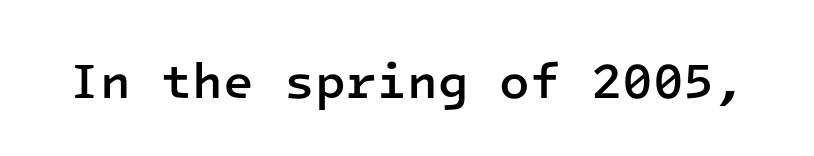
{"serif": "no", "italic": "no", "bold": "semi", "weight": "semibold", "width": "normal", "stroke_contrast": "low", "x_height": "medium", "monospaced": "yes", "underline": "no", "letter_spacing": "normal", "letter_spacing_em": 0.0, "glyph_px": 50}
